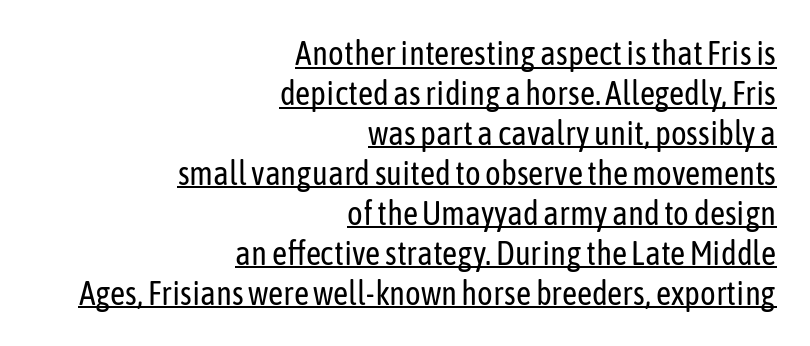
Quick note: not italic, upright. Each word holds together tightly as a unit, with standard inter-letter gaps. The characters are drawn with everyday or finer stroke widths. Varying glyph widths throughout — classic text-font behaviour.
